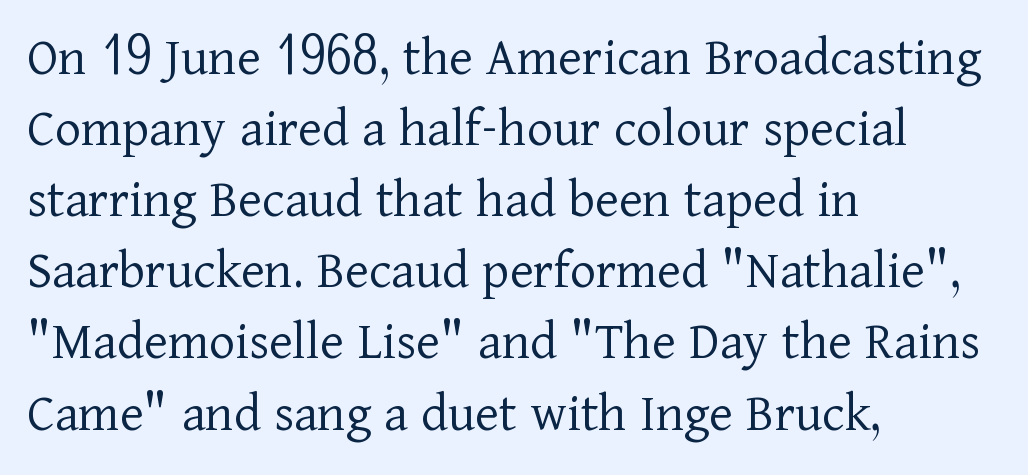
Q: Is the text bold? A: No.
Q: Is the text italic (slanted)? A: No, it is upright.
Q: Is the typeface a serif or a sans-serif typeface? A: Serif.
Q: Is the text underlined? A: No.
Q: How is the paragraph aligned? A: Left-aligned.
Q: Is the spacing between letters normal or unusually wide? A: Normal.
Q: Is the spacing between lines tight, normal or loose? A: Normal.
Q: Width (condensed, normal, or wide)? A: Normal.
Q: Stroke contrast? A: Low.
Q: x-height? A: Medium.
Q: Monospaced? A: No.
